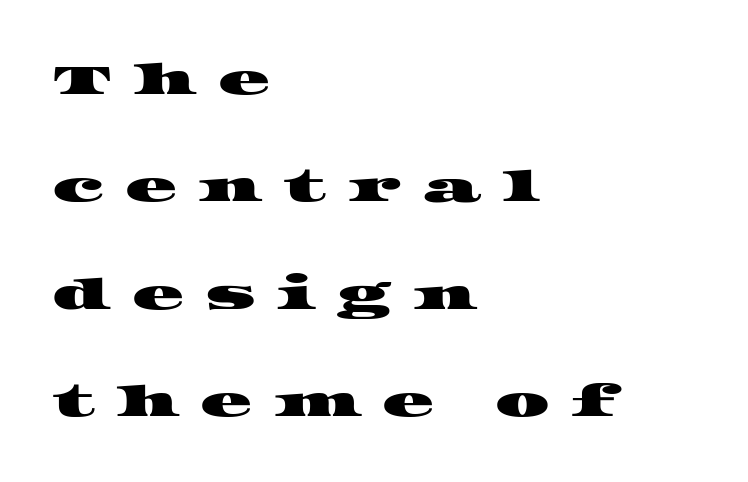
{"serif": "yes", "width": "wide", "stroke_contrast": "high", "x_height": "large", "monospaced": "no", "underline": "no", "align": "left", "line_spacing": "loose", "line_spacing_ratio": 2.5, "letter_spacing": "wide", "letter_spacing_em": 0.49, "glyph_px": 43}
